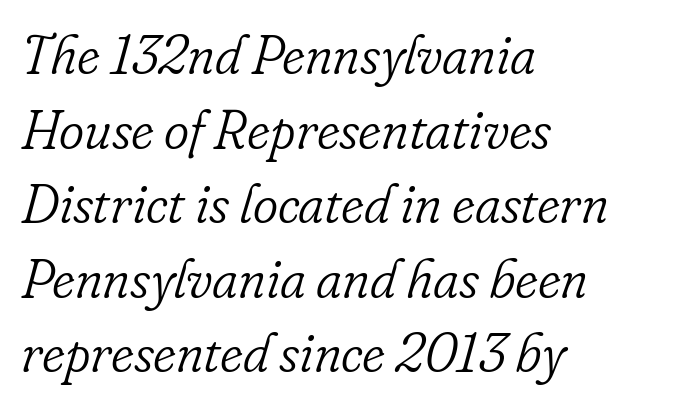
{"serif": "yes", "italic": "yes", "lean": "right", "slant_degrees": 16, "bold": "no", "weight": "light", "width": "normal", "stroke_contrast": "low", "x_height": "small", "monospaced": "no", "underline": "no", "align": "left", "line_spacing": "normal", "line_spacing_ratio": 1.38, "letter_spacing": "normal", "letter_spacing_em": 0.0, "glyph_px": 54}
